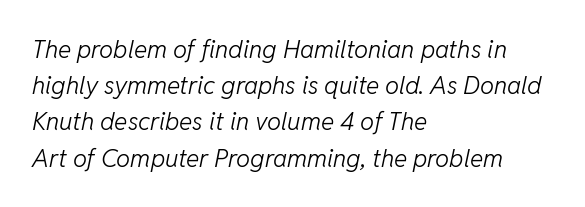
The type is set solid horizontally, with unmodified tracking. Horizontally, the lines are justified to the leading edge only. Just letters on the line, the space beneath them empty. Heft: none added — not bold.
